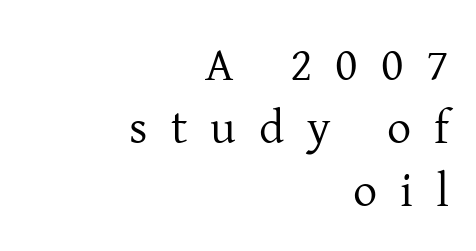
Looks like regular typesetting: each glyph gets only the width it needs. Compared with typical body copy, the letter spacing here is much looser. Weight: not bold — regular or lighter. The typeface chosen for these lines features serifs. Only glyphs here, with clear space below each row. These lines are set flush right with a ragged left edge.
